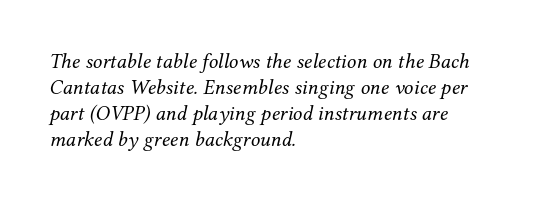
The image shows 21 px text type, italic (leaning right); set left-aligned, line spacing 1.24x, normal letter spacing, not underlined.
